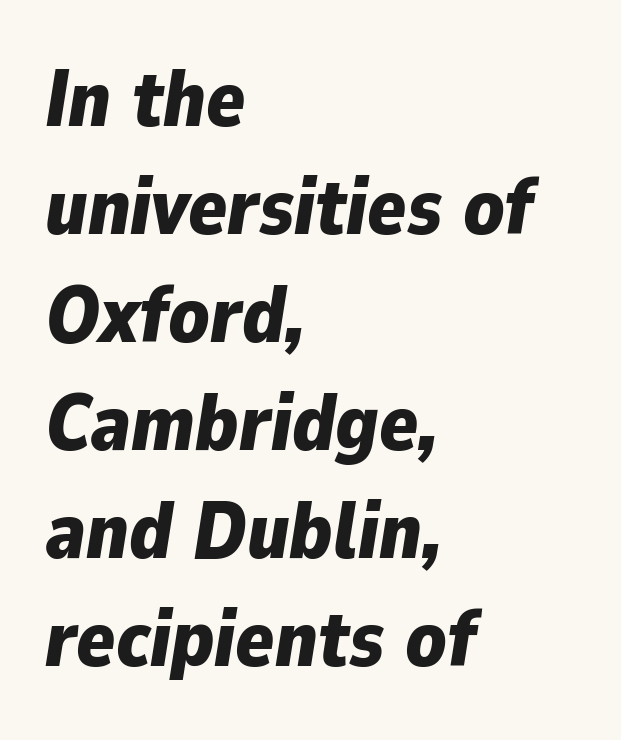
Nobody touched the tracking dial on this one. Where is the straight margin? On the left. Think of a printed novel: that variable character pitch is what you see here. A clean baseline with only descenders dipping below it. Honestly, the row spacing looks completely unremarkable. Typesetter's note: full bold, strokes at maximum text heaviness.
